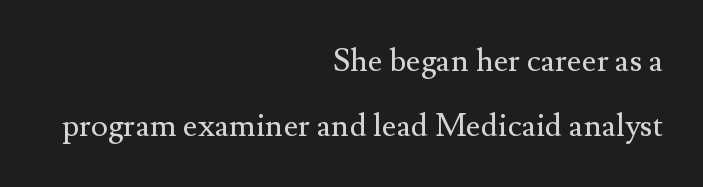
{"serif": "yes", "italic": "no", "bold": "no", "weight": "regular", "width": "normal", "stroke_contrast": "medium", "x_height": "small", "monospaced": "no", "underline": "no", "align": "right", "line_spacing": "loose", "line_spacing_ratio": 2.02, "letter_spacing": "normal", "letter_spacing_em": 0.0, "glyph_px": 32}
